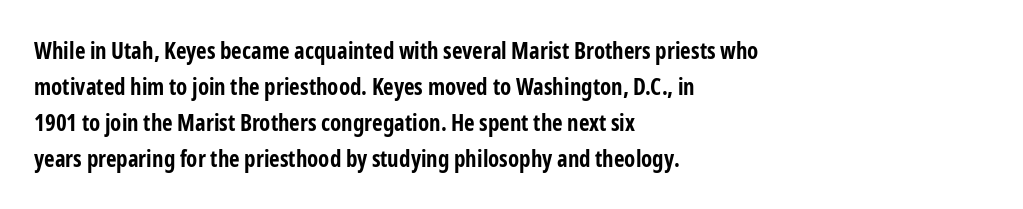
{"italic": "no", "bold": "yes", "underline": "no", "align": "left", "line_spacing": "normal", "line_spacing_ratio": 1.57, "letter_spacing": "normal", "letter_spacing_em": 0.0, "glyph_px": 23}
